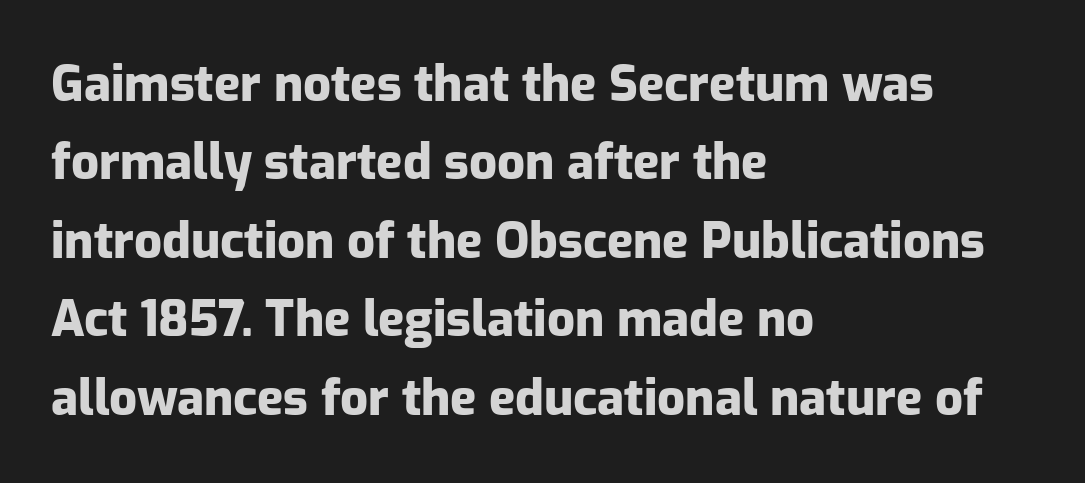
Q: Is the text bold? A: Yes.
Q: Is the text italic (slanted)? A: No, it is upright.
Q: Is the typeface a serif or a sans-serif typeface? A: Sans-serif.
Q: Is the text underlined? A: No.
Q: How is the paragraph aligned? A: Left-aligned.
Q: Is the spacing between letters normal or unusually wide? A: Normal.
Q: Is the spacing between lines tight, normal or loose? A: Normal.
Q: Width (condensed, normal, or wide)? A: Normal.
Q: Stroke contrast? A: Low.
Q: x-height? A: Medium.
Q: Monospaced? A: No.
